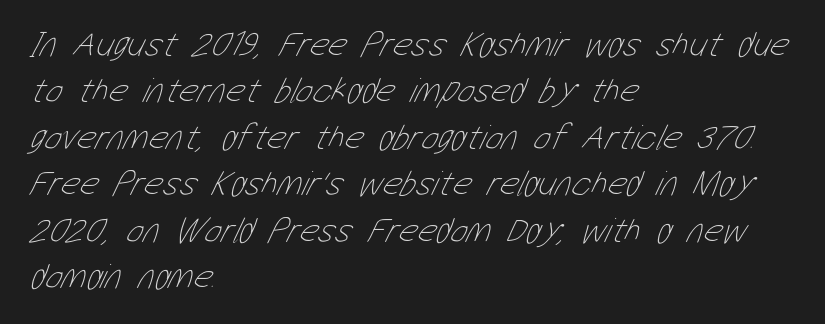
This block has exactly the height ordinary leading produces. Words appear dense and cohesive because spacing is normal. Character widths vary here, with narrow letters taking less room than wide ones. The weight would be labelled regular, book, light, or lighter still.
